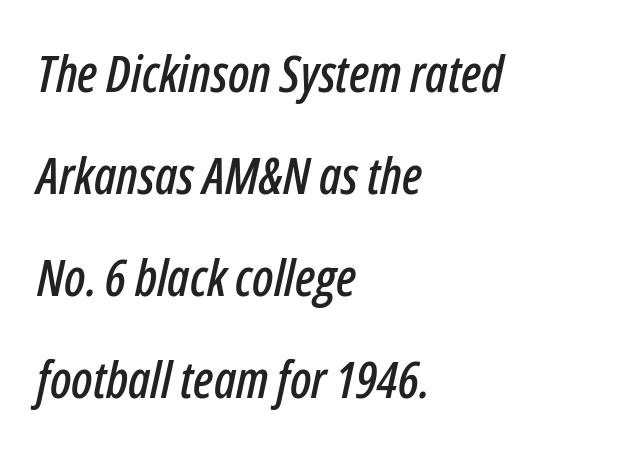
Q: Is the text italic (slanted)? A: Yes, it leans right by about 12 degrees.
Q: Is the text underlined? A: No.
Q: How is the paragraph aligned? A: Left-aligned.
Q: Is the spacing between letters normal or unusually wide? A: Normal.
Q: Is the spacing between lines tight, normal or loose? A: Loose.
Q: Width (condensed, normal, or wide)? A: Condensed.
Q: Stroke contrast? A: Low.
Q: x-height? A: Medium.
Q: Monospaced? A: No.
